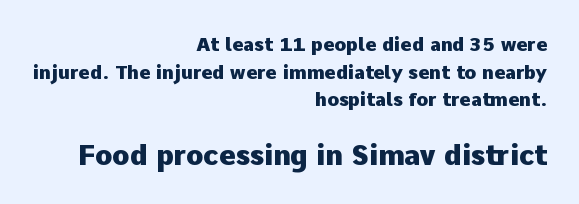
Q: Is the text bold? A: Yes.
Q: Is the text italic (slanted)? A: No, it is upright.
Q: Is the typeface a serif or a sans-serif typeface? A: Sans-serif.
Q: Is the text underlined? A: No.
Q: How is the paragraph aligned? A: Right-aligned.
Q: Is the spacing between letters normal or unusually wide? A: Normal.
Q: Is the spacing between lines tight, normal or loose? A: Normal.
Q: Which block of text is set in a larger size, the first (top) or the second (bottom)? A: The second (bottom) one.
Q: Width (condensed, normal, or wide)? A: Normal.
Q: Stroke contrast? A: Low.
Q: x-height? A: Medium.
Q: Monospaced? A: No.
